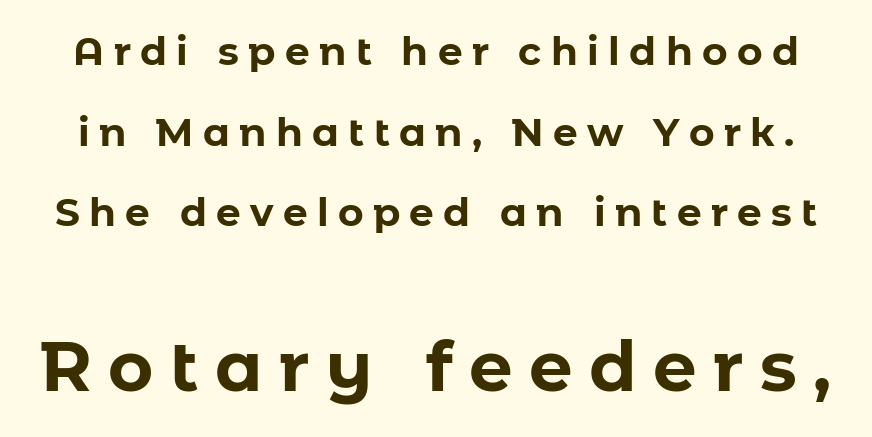
Q: Is the text bold? A: Yes.
Q: Is the text italic (slanted)? A: No, it is upright.
Q: Is the typeface a serif or a sans-serif typeface? A: Sans-serif.
Q: Is the text underlined? A: No.
Q: Is the spacing between letters normal or unusually wide? A: Unusually wide.
Q: Is the spacing between lines tight, normal or loose? A: Loose.
Q: Which block of text is set in a larger size, the first (top) or the second (bottom)? A: The second (bottom) one.
Q: Width (condensed, normal, or wide)? A: Normal.
Q: Stroke contrast? A: Low.
Q: x-height? A: Medium.
Q: Monospaced? A: No.
